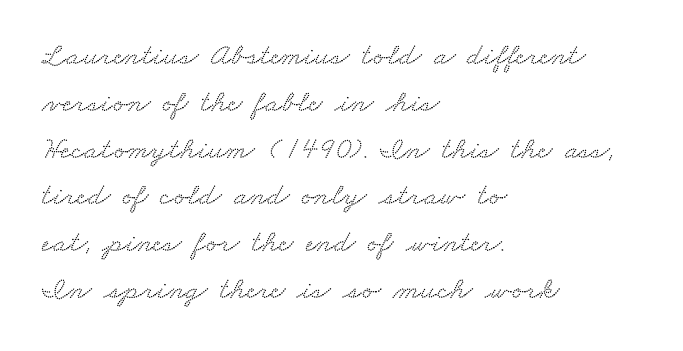
Q: Is the text underlined? A: No.
Q: How is the paragraph aligned? A: Left-aligned.
Q: Is the spacing between letters normal or unusually wide? A: Normal.
Q: Is the spacing between lines tight, normal or loose? A: Normal.
Q: Width (condensed, normal, or wide)? A: Wide.
Q: Stroke contrast? A: Low.
Q: x-height? A: Small.
Q: Monospaced? A: No.
